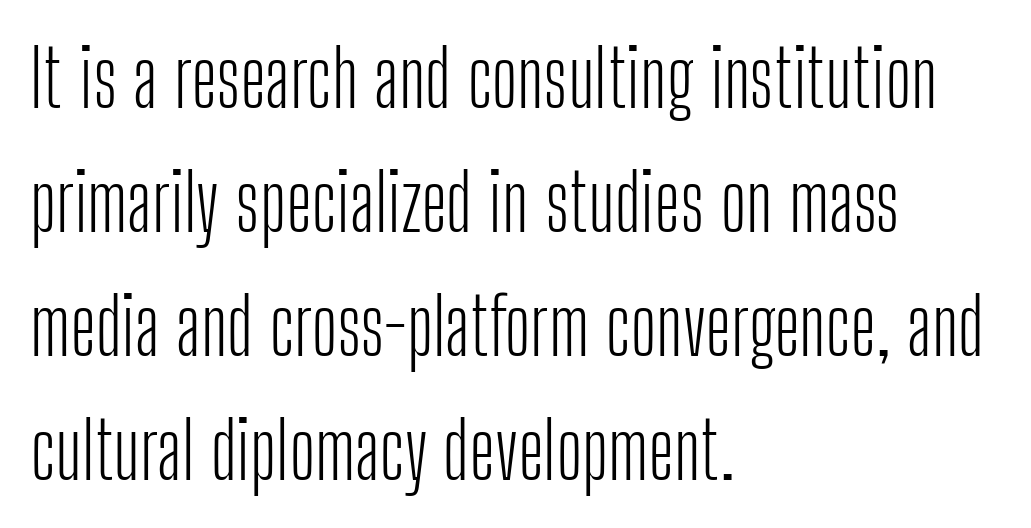
Every stem runs plumb, perpendicular to the baseline. Plain, unruled lines of type. Horizontal bands of white between lines are of average thickness. Looks like regular typesetting: each glyph gets only the width it needs. How are the letters spaced? Ordinarily, with no added tracking.
